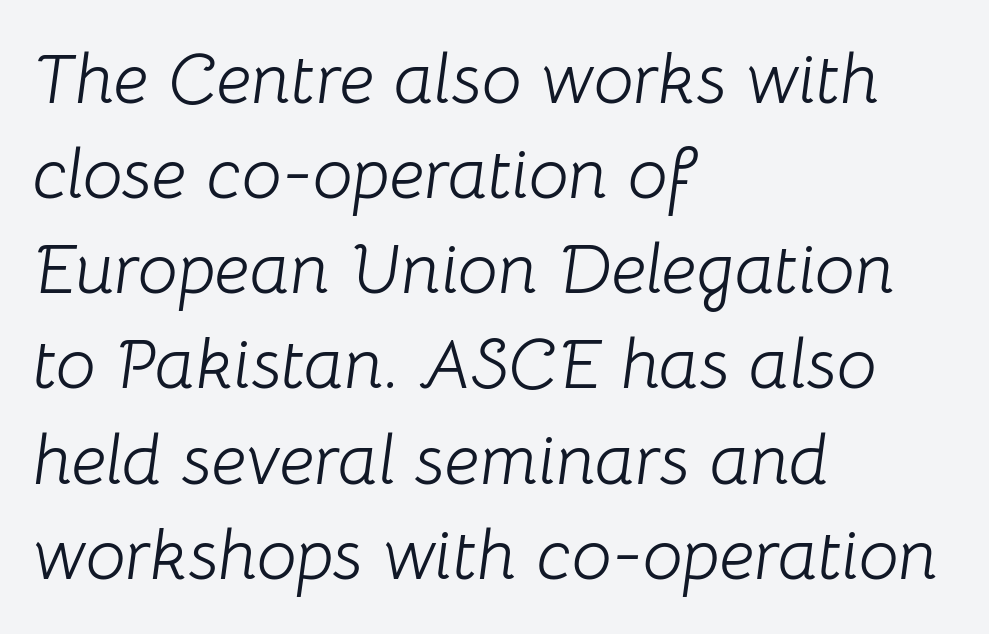
{"italic": "yes", "lean": "right", "slant_degrees": 8, "bold": "no", "weight": "light", "width": "normal", "stroke_contrast": "low", "x_height": "medium", "monospaced": "no", "underline": "no", "align": "left", "line_spacing": "normal", "line_spacing_ratio": 1.34, "letter_spacing": "normal", "letter_spacing_em": 0.0, "glyph_px": 71}
